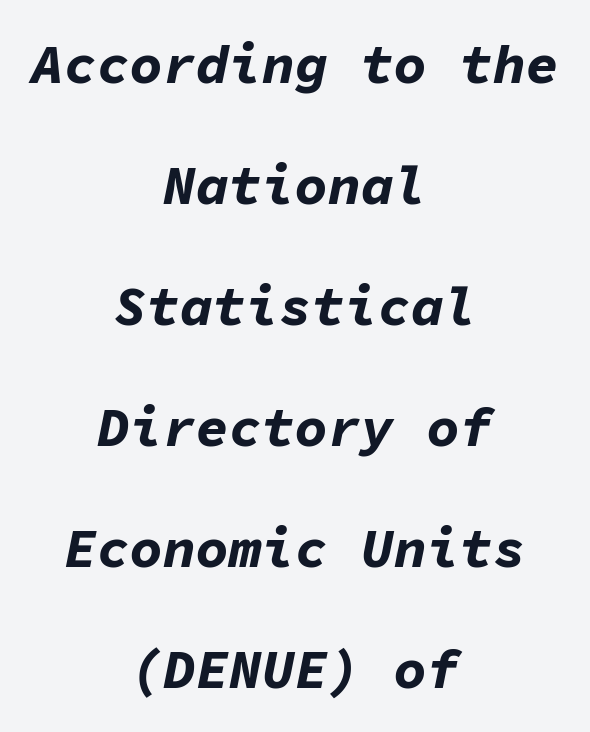
The image shows 55 px bold type, italic (leaning right), monospaced; set centered, loose line spacing (2.2x), normal letter spacing, not underlined; low stroke contrast and a medium x-height.
